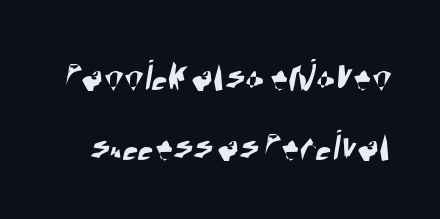
Q: Is the typeface a serif or a sans-serif typeface? A: Sans-serif.
Q: Is the text underlined? A: No.
Q: Is the spacing between letters normal or unusually wide? A: Normal.
Q: Is the spacing between lines tight, normal or loose? A: Normal.
Q: Width (condensed, normal, or wide)? A: Condensed.
Q: Stroke contrast? A: High.
Q: x-height? A: Large.
Q: Monospaced? A: No.
